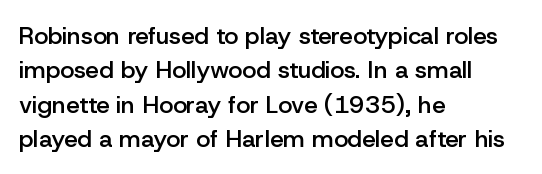
{"italic": "no", "bold": "semi", "underline": "no", "align": "left", "line_spacing": "normal", "line_spacing_ratio": 1.43, "letter_spacing": "normal", "letter_spacing_em": 0.0, "glyph_px": 24}
